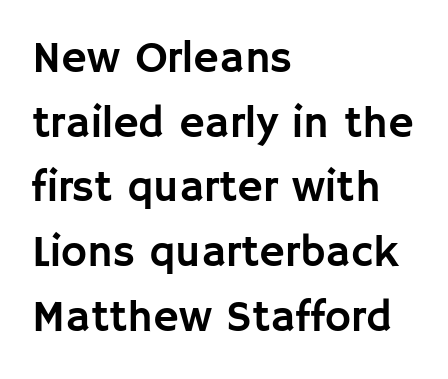
The image shows 44 px sans-serif type, upright; set left-aligned, normal line spacing (1.47x), normal letter spacing, not underlined; low stroke contrast and a large x-height.
